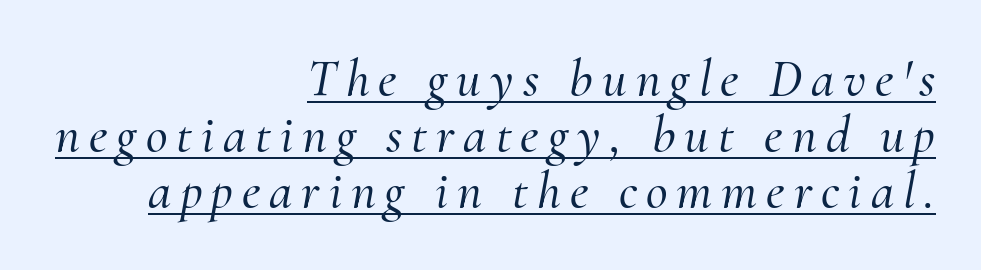
One-word summary of the alignment: right. The rendering uses natural spacing where letterforms have individual widths. The typesetter has applied underlining to the passage shown. Look at the bottom of the vertical strokes: they flare into serifs here. The axis of the letterforms is tilted away from vertical. Interline gaps are noticeably narrow in this sample.
